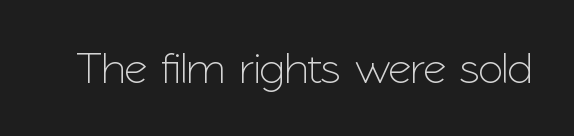
Q: Is the text italic (slanted)? A: No, it is upright.
Q: Is the typeface a serif or a sans-serif typeface? A: Sans-serif.
Q: Is the text underlined? A: No.
Q: Is the spacing between letters normal or unusually wide? A: Normal.
Q: Width (condensed, normal, or wide)? A: Normal.
Q: Stroke contrast? A: Low.
Q: x-height? A: Medium.
Q: Monospaced? A: No.
